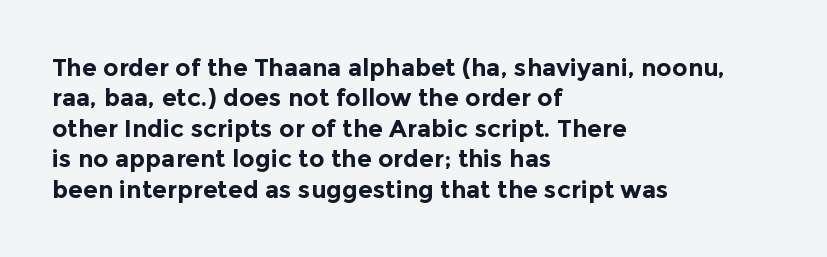
The glyphs are unaccompanied by any horizontal stroke below them. The leading is moderate, giving the passage an even texture. Left-aligned paragraph, ragged on the right. A full-strength bold gives these letters their thick strokes. This sample uses an upright cut, with every glyph sitting square on the baseline.
